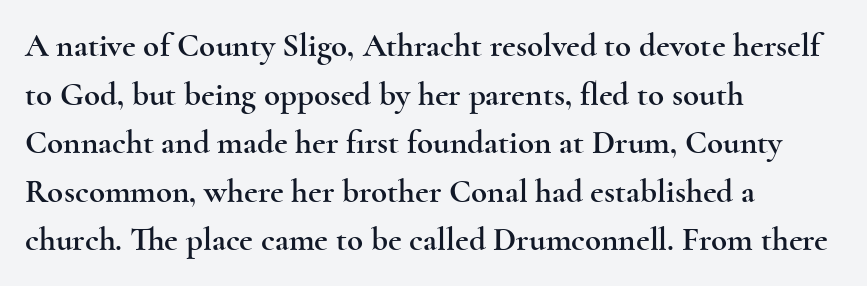
{"serif": "yes", "italic": "no", "width": "wide", "x_height": "small", "monospaced": "no", "underline": "no", "align": "left", "line_spacing": "normal", "line_spacing_ratio": 1.47, "letter_spacing": "normal", "letter_spacing_em": 0.0, "glyph_px": 33}
